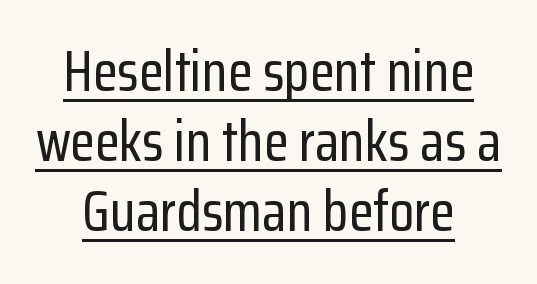
Q: Is the text italic (slanted)? A: No, it is upright.
Q: Is the typeface a serif or a sans-serif typeface? A: Sans-serif.
Q: Is the text underlined? A: Yes.
Q: How is the paragraph aligned? A: Centered.
Q: Is the spacing between letters normal or unusually wide? A: Normal.
Q: Width (condensed, normal, or wide)? A: Condensed.
Q: Stroke contrast? A: Low.
Q: x-height? A: Medium.
Q: Monospaced? A: No.
